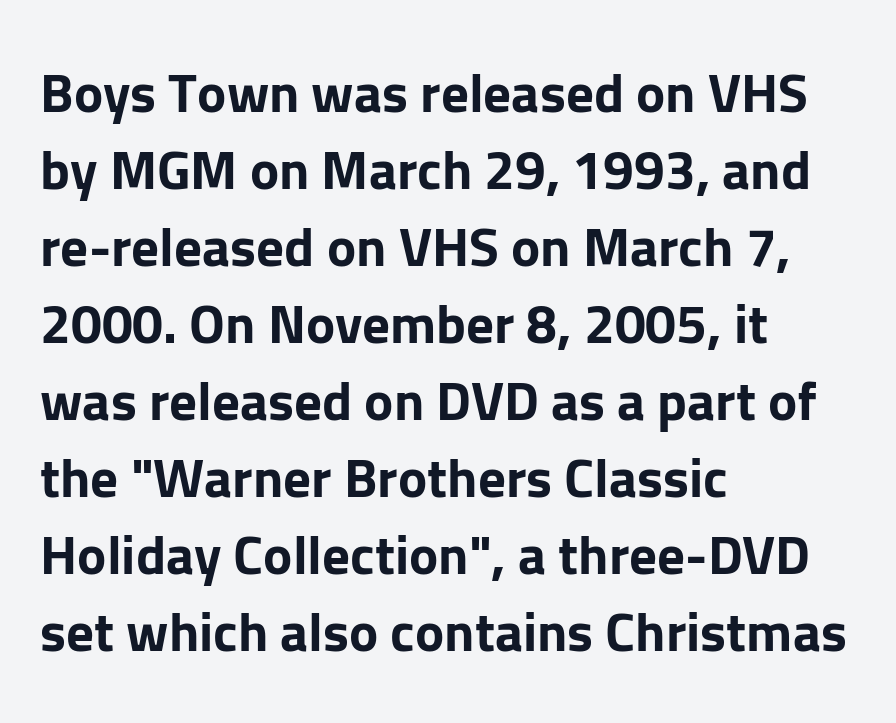
Each new line begins a customary step beneath the previous one. The sample has been set heavy, in full bold. A roman cut, with each character standing at attention. What kind of face is this? One without serifs — a sans.
